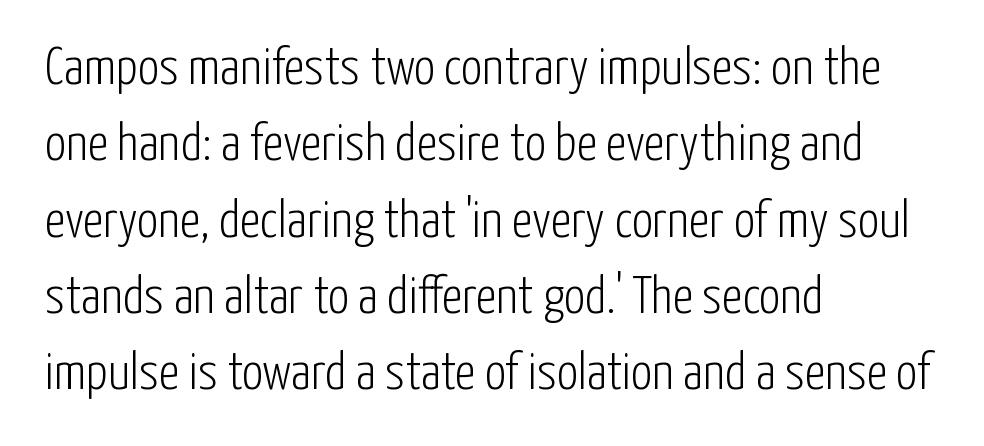
Any mark beneath the type? The region is blank. Vertically, the passage feels balanced, rows spaced as you'd expect. Character widths vary here, with narrow letters taking less room than wide ones. These lines were composed using upright roman letters. Weight: regular or lighter. Casual observation: everything's shoved over to the left.
